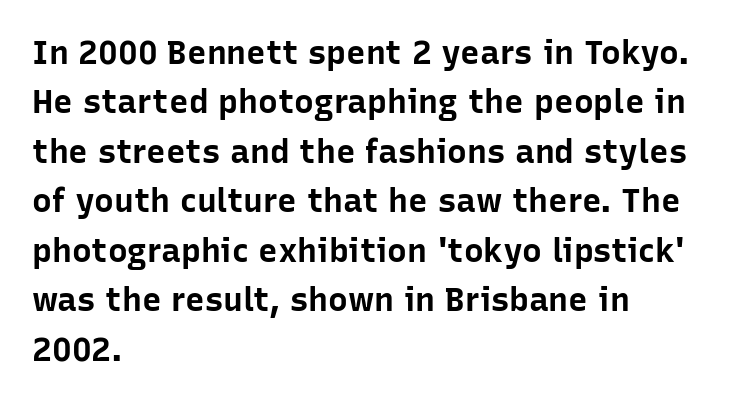
The image shows 33 px bold sans-serif type, upright; set left-aligned, normal line spacing (1.5x), normal letter spacing, not underlined; low stroke contrast and a medium x-height.
